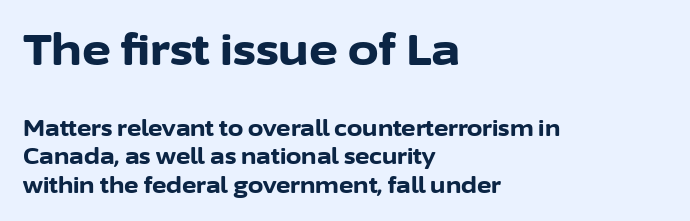
{"serif": "no", "italic": "no", "bold": "yes", "weight": "bold", "width": "normal", "stroke_contrast": "low", "x_height": "medium", "monospaced": "no", "underline": "no", "align": "left", "line_spacing": "normal", "line_spacing_ratio": 1.29, "letter_spacing": "normal", "letter_spacing_em": 0.0, "larger_block": "first", "size_ratio": 2.0, "glyph_px": 44}
